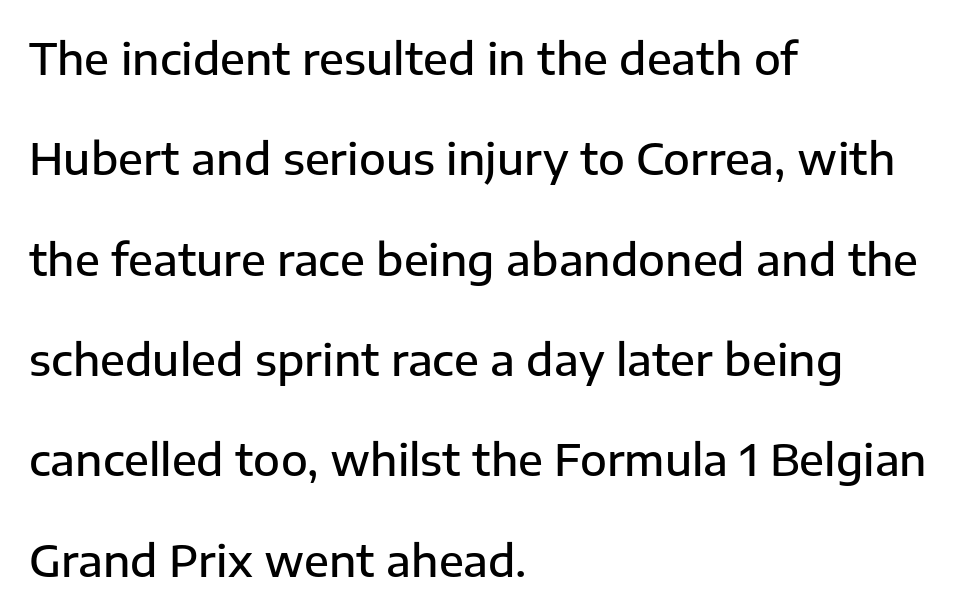
A student would call this left alignment; a typographer would say flush left, rag right. Quick note: not italic, upright. The face used here is proportionally spaced, like ordinary book or web type. Classification — sans serif. No word sits above an underline. Nobody touched the tracking dial on this one.
